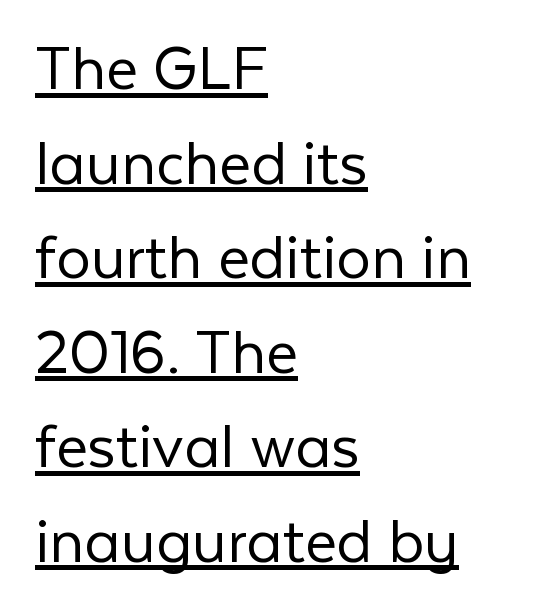
Q: Is the text bold? A: No.
Q: Is the text italic (slanted)? A: No, it is upright.
Q: Is the typeface a serif or a sans-serif typeface? A: Sans-serif.
Q: Is the text underlined? A: Yes.
Q: How is the paragraph aligned? A: Left-aligned.
Q: Is the spacing between letters normal or unusually wide? A: Normal.
Q: Is the spacing between lines tight, normal or loose? A: Normal.
Q: Width (condensed, normal, or wide)? A: Normal.
Q: Stroke contrast? A: Low.
Q: x-height? A: Medium.
Q: Monospaced? A: No.
